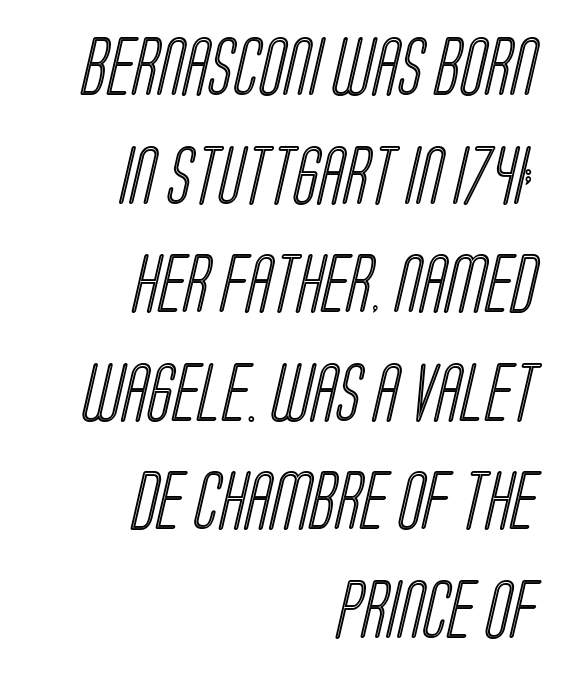
If you drew a ruler down the right edge, every line would touch it. A typesetter would call this zero additional tracking. The letters advance in unequal steps, a hallmark of proportional type. The gap between lines stays unmarked.
